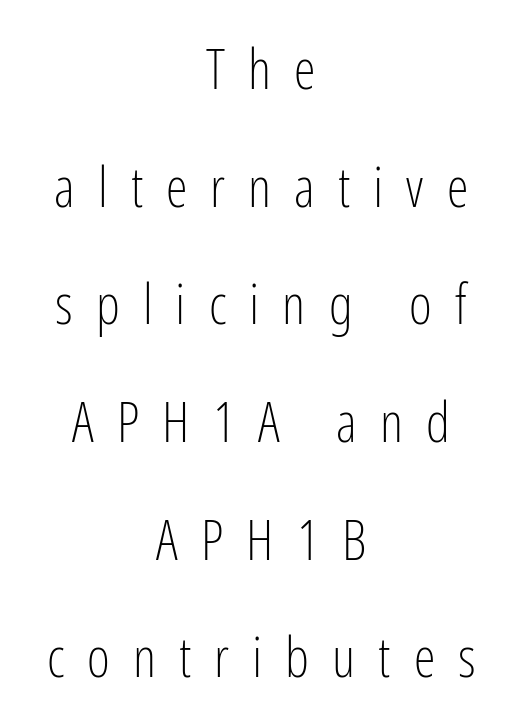
The rendering uses natural spacing where letterforms have individual widths. The face used here is a sans, in the tradition of grotesques and geometrics. What's the leading like? Stretched, with rows far apart. These lines have a slow, spaced-out rhythm from letter to letter. Short and long lines alike share a common midpoint. The glyphs are unaccompanied by any horizontal stroke below them.
